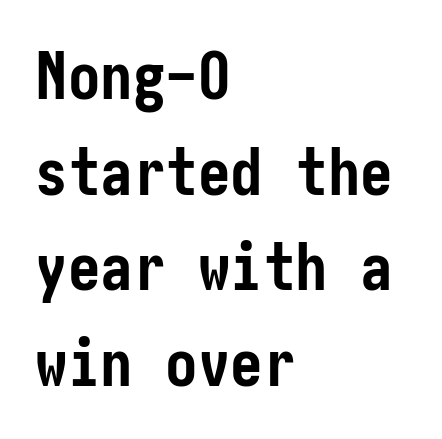
Q: Is the text bold? A: Yes.
Q: Is the text italic (slanted)? A: No, it is upright.
Q: Is the typeface a serif or a sans-serif typeface? A: Sans-serif.
Q: Is the text underlined? A: No.
Q: How is the paragraph aligned? A: Left-aligned.
Q: Is the spacing between letters normal or unusually wide? A: Normal.
Q: Is the spacing between lines tight, normal or loose? A: Normal.
Q: Width (condensed, normal, or wide)? A: Condensed.
Q: Stroke contrast? A: Low.
Q: x-height? A: Medium.
